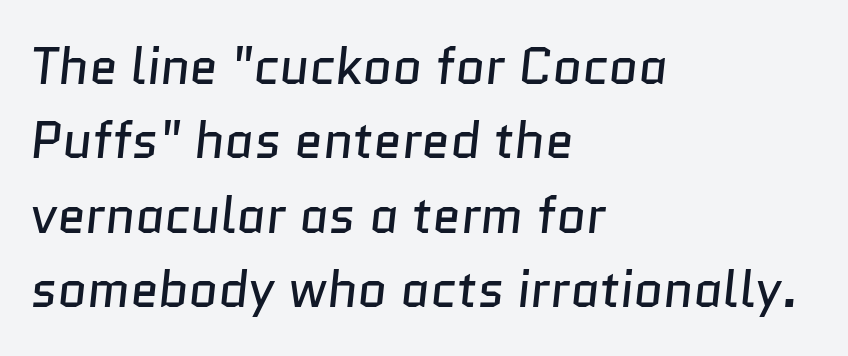
Type without underlining. A typesetter would label this face a sans. Rows of type keep a routine distance in the vertical direction. Short and long lines alike share a common starting point at left. The strokes carry an ordinary text weight at most.
